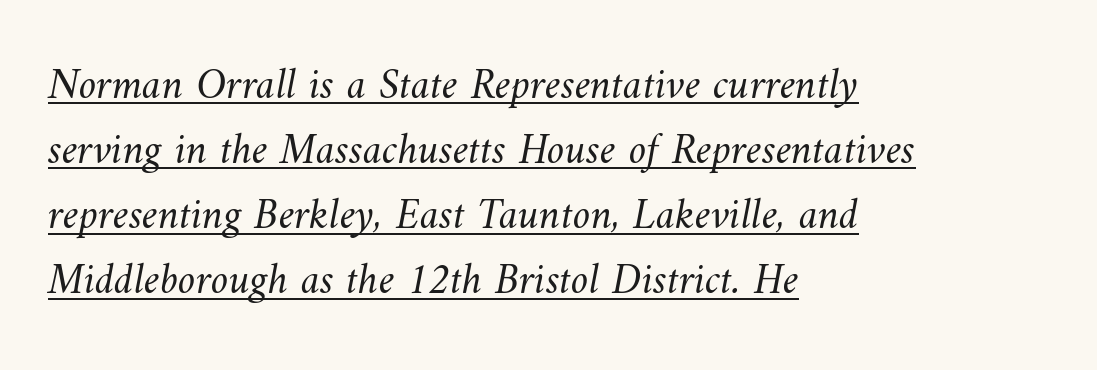
{"bold": "no", "weight": "light", "width": "normal", "stroke_contrast": "medium", "x_height": "small", "monospaced": "no", "underline": "yes", "align": "left", "line_spacing": "normal", "line_spacing_ratio": 1.48, "letter_spacing": "normal", "letter_spacing_em": 0.0, "glyph_px": 44}
